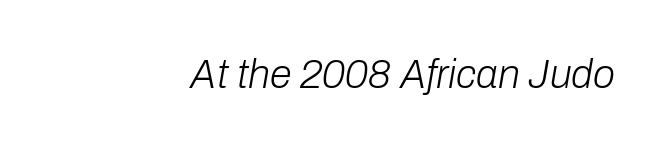
{"italic": "yes", "lean": "right", "slant_degrees": 10, "bold": "no", "weight": "light", "width": "normal", "stroke_contrast": "low", "x_height": "medium", "monospaced": "no", "underline": "no", "letter_spacing": "normal", "letter_spacing_em": 0.0, "glyph_px": 40}
